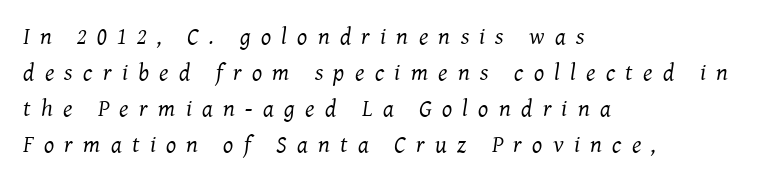
Q: Is the text bold? A: No.
Q: Is the text italic (slanted)? A: Yes, it leans right by about 7 degrees.
Q: Is the text underlined? A: No.
Q: How is the paragraph aligned? A: Left-aligned.
Q: Is the spacing between letters normal or unusually wide? A: Unusually wide.
Q: Is the spacing between lines tight, normal or loose? A: Normal.
